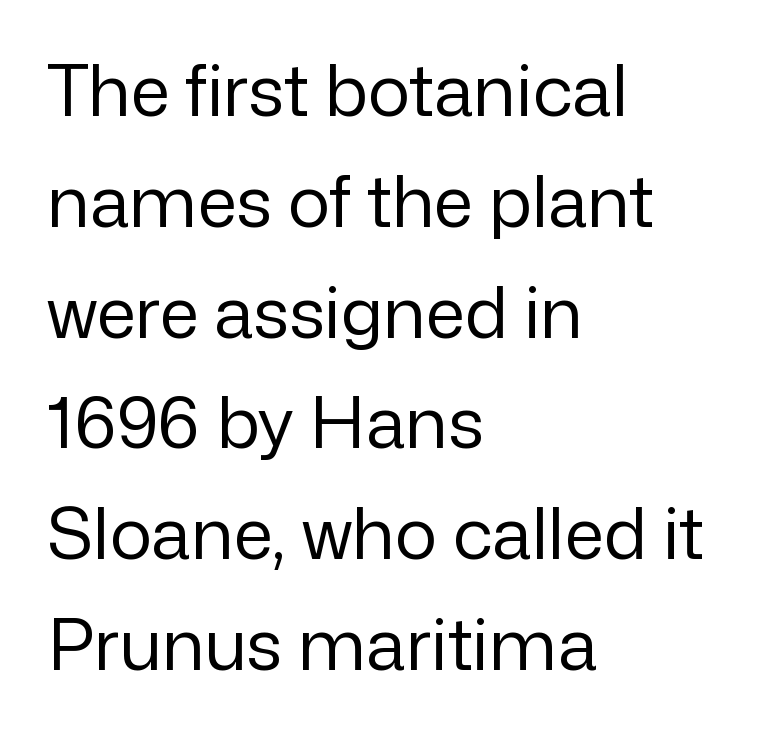
{"serif": "no", "italic": "no", "bold": "no", "weight": "regular", "width": "normal", "stroke_contrast": "low", "x_height": "medium", "monospaced": "no", "underline": "no", "align": "left", "line_spacing": "normal", "line_spacing_ratio": 1.56, "letter_spacing": "normal", "letter_spacing_em": 0.0, "glyph_px": 71}
